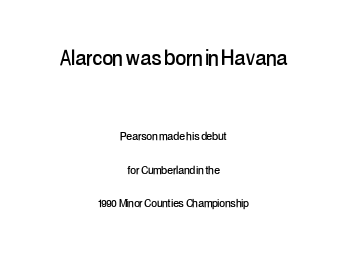
The image shows 26 px text type, upright; set centered, loose line spacing (2.4x), normal letter spacing, not underlined; the first (top) block is 1.86x larger.
